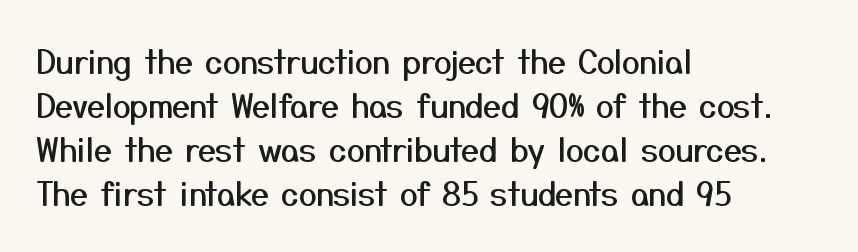
How would I describe the line gaps? Plain and ordinary. A clean baseline with only descenders dipping below it. Is this a fixed-width face? No — the glyphs have proportional, varying widths. Vertical strokes here are truly vertical. Each letter's strokes conclude bluntly, with no projecting serifs. Caption: standard tracking, unaltered.
